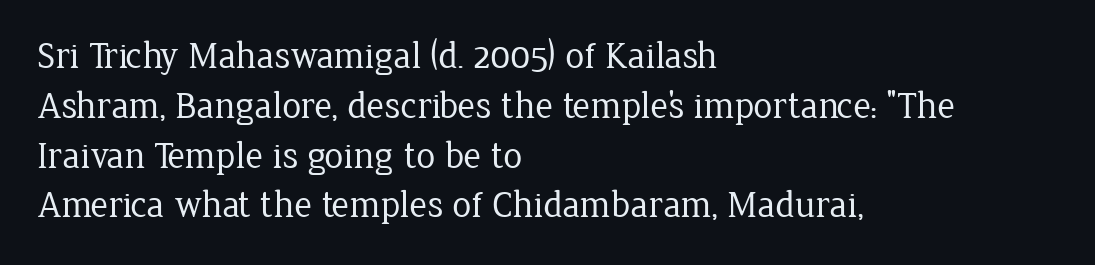
Q: Is the text bold? A: No.
Q: Is the text italic (slanted)? A: No, it is upright.
Q: Is the typeface a serif or a sans-serif typeface? A: Serif.
Q: Is the text underlined? A: No.
Q: How is the paragraph aligned? A: Left-aligned.
Q: Is the spacing between letters normal or unusually wide? A: Normal.
Q: Is the spacing between lines tight, normal or loose? A: Normal.
Q: Width (condensed, normal, or wide)? A: Normal.
Q: Stroke contrast? A: Low.
Q: x-height? A: Medium.
Q: Monospaced? A: No.
